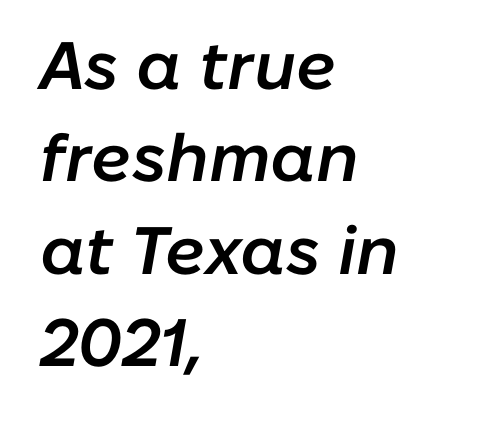
The image shows 67 px semibold type, italic (leaning right); set left-aligned, normal line spacing (1.38x), normal letter spacing, not underlined; low stroke contrast and a medium x-height.
